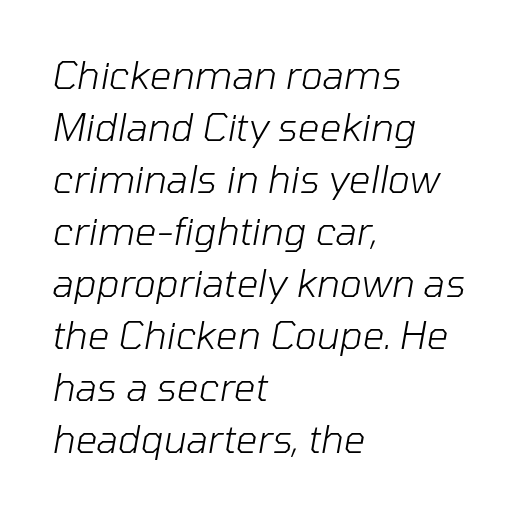
Vertical spacing — default. The face used here is proportionally spaced, like ordinary book or web type. When letters slant like this, we call the style italic. Ink coverage per letter is moderate at most. Short note: letters normally spaced.
